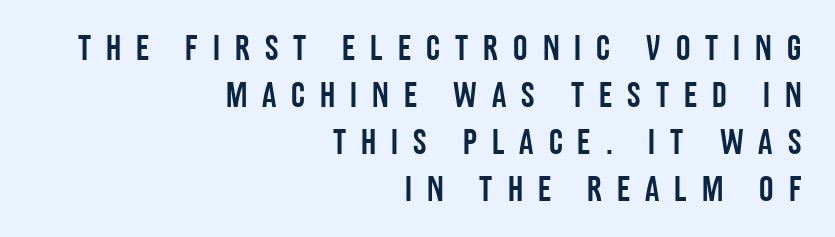
{"serif": "no", "italic": "no", "width": "condensed", "stroke_contrast": "low", "x_height": "large", "monospaced": "no", "underline": "no", "align": "right", "line_spacing": "normal", "line_spacing_ratio": 1.31, "letter_spacing": "wide", "letter_spacing_em": 0.42, "glyph_px": 36}
